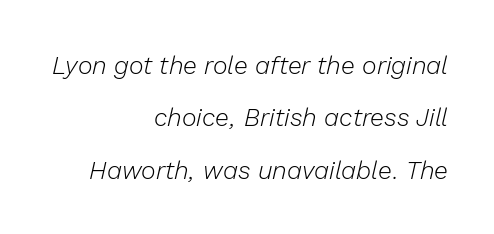
Q: Is the text bold? A: No.
Q: Is the text italic (slanted)? A: Yes, it leans right by about 13 degrees.
Q: Is the text underlined? A: No.
Q: How is the paragraph aligned? A: Right-aligned.
Q: Is the spacing between letters normal or unusually wide? A: Normal.
Q: Is the spacing between lines tight, normal or loose? A: Loose.
